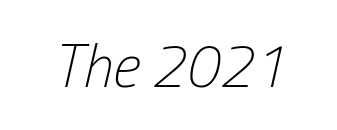
Spacing verdict: proportional, widths tailored to each character. Standard letterfit; no display-style spreading of the glyphs. The face looks like a standard text weight, possibly lighter. In terms of posture, this sample is oblique. Type without underlining.
